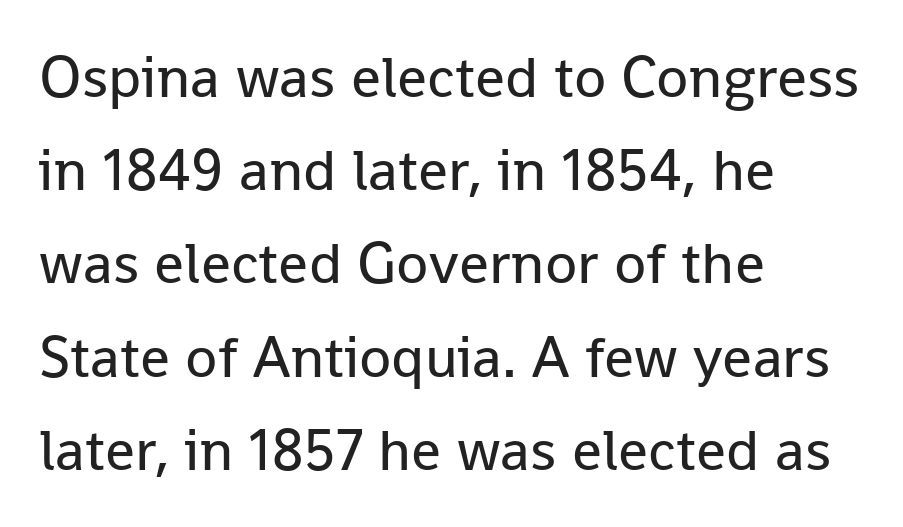
Anything drawn beneath the words? Only blank space. Default kerning and tracking; the words read as compact shapes. The glyphs in this specimen are sans serif. The designer left line spacing at the default. Stems here are at most as thick as an everyday book face. The typography opts for an upright posture over an oblique one.
